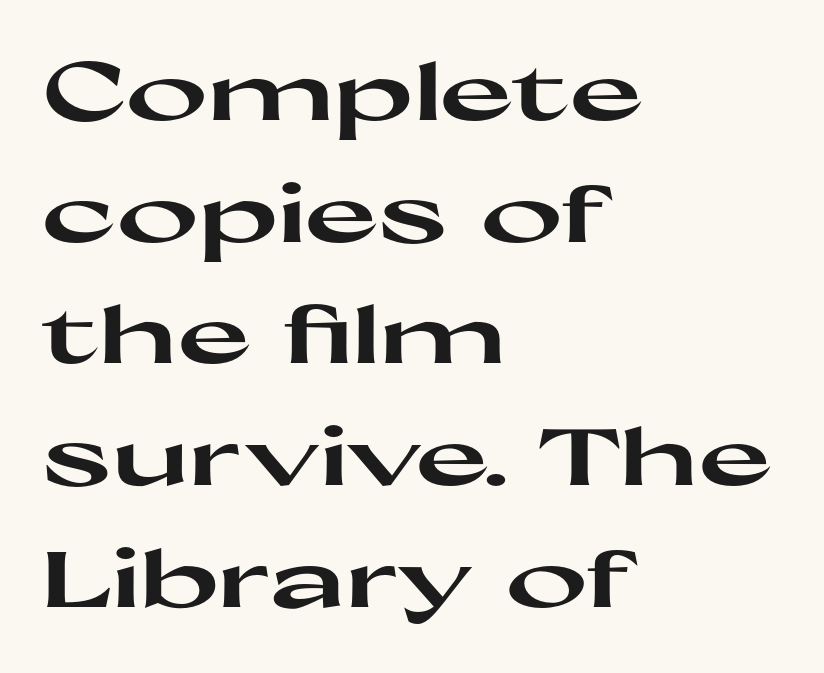
{"serif": "no", "italic": "no", "bold": "yes", "weight": "heavy", "width": "wide", "stroke_contrast": "high", "x_height": "medium", "monospaced": "no", "underline": "no", "align": "left", "line_spacing": "normal", "line_spacing_ratio": 1.54, "letter_spacing": "normal", "letter_spacing_em": 0.0, "glyph_px": 79}
